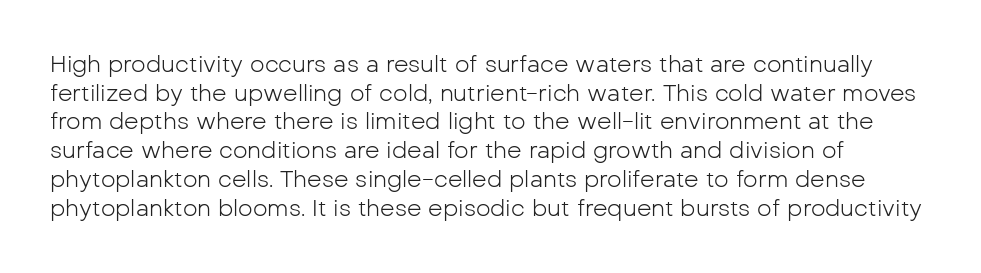
Honestly, the letter spacing is just normal — you wouldn't notice it. Lines of text with bare space underneath. Honestly, the row spacing looks completely unremarkable. Think standard paragraph weight, or any step lighter than that. Ascenders rise straight up at ninety degrees.
